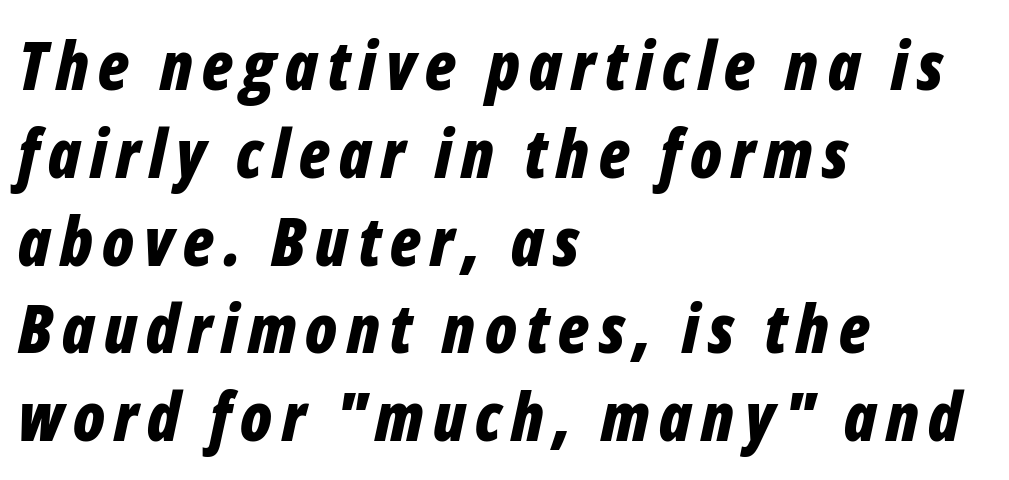
Q: Is the text bold? A: Yes.
Q: Is the text italic (slanted)? A: Yes, it leans right by about 12 degrees.
Q: Is the text underlined? A: No.
Q: How is the paragraph aligned? A: Left-aligned.
Q: Is the spacing between lines tight, normal or loose? A: Normal.
Q: Width (condensed, normal, or wide)? A: Condensed.
Q: Stroke contrast? A: Low.
Q: x-height? A: Medium.
Q: Monospaced? A: No.
